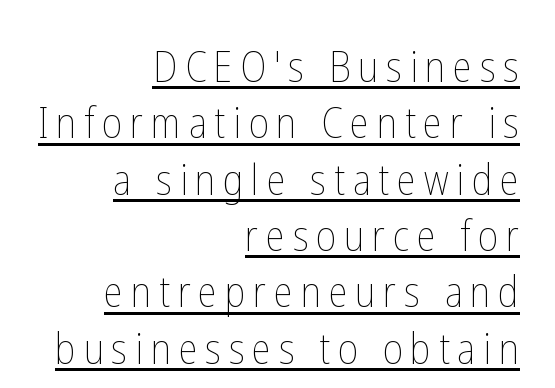
Q: Is the text bold? A: No.
Q: Is the text italic (slanted)? A: No, it is upright.
Q: Is the text underlined? A: Yes.
Q: How is the paragraph aligned? A: Right-aligned.
Q: Is the spacing between lines tight, normal or loose? A: Normal.
Q: Width (condensed, normal, or wide)? A: Condensed.
Q: Stroke contrast? A: Low.
Q: x-height? A: Medium.
Q: Monospaced? A: No.
